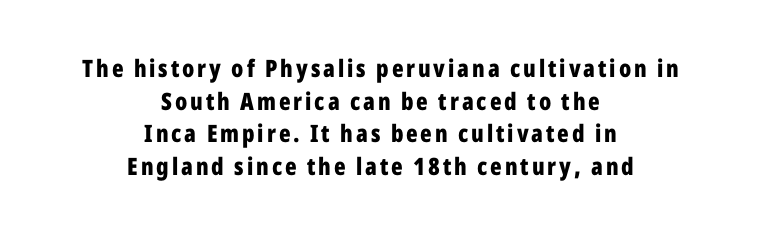
The image shows 24 px bold type, upright; set centered, normal line spacing (1.36x), not underlined.
